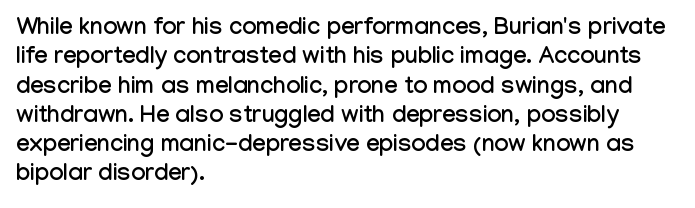
{"italic": "no", "underline": "no", "align": "left", "line_spacing_ratio": 1.22, "letter_spacing": "normal", "letter_spacing_em": 0.0, "glyph_px": 24}
